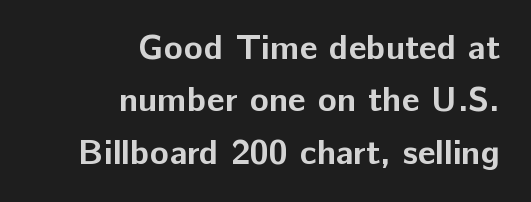
The image shows 35 px bold sans-serif type, upright; set right-aligned, normal line spacing (1.5x), normal letter spacing, not underlined; low stroke contrast and a medium x-height.
